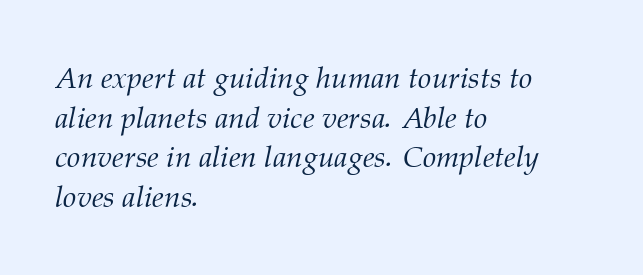
The image shows 30 px light serif type, italic (leaning right); set left-aligned, normal line spacing (1.32x), normal letter spacing, not underlined; medium stroke contrast and a medium x-height.
